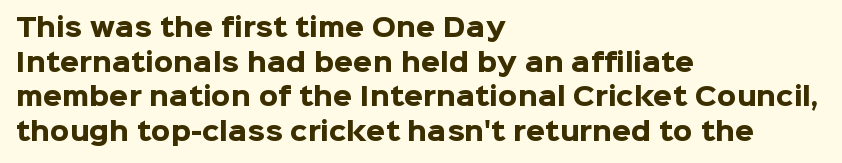
Q: Is the text bold? A: Yes.
Q: Is the text italic (slanted)? A: No, it is upright.
Q: Is the text underlined? A: No.
Q: How is the paragraph aligned? A: Left-aligned.
Q: Is the spacing between letters normal or unusually wide? A: Normal.
Q: Is the spacing between lines tight, normal or loose? A: Normal.
